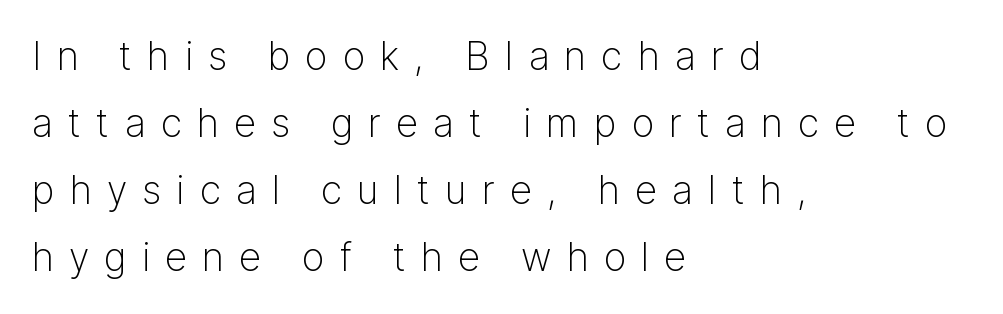
What stands out about the letter spacing? Its width — letters are far apart. Italic: no, the glyphs are upright roman. The specimen omits any rule beneath the text block's lines. Classification — sans serif.
